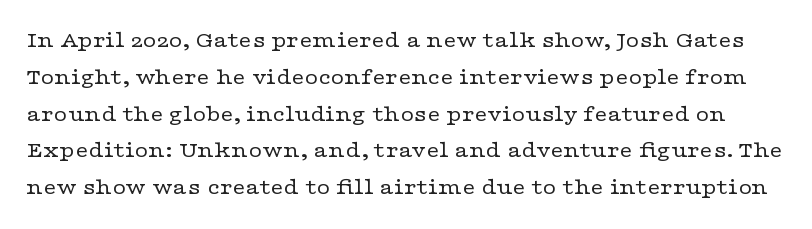
Words appear dense and cohesive because spacing is normal. On a weight scale, this lands at 450 or below. One glance says typical: line gaps are just what's usual. The axis of the letterforms is exactly vertical.
